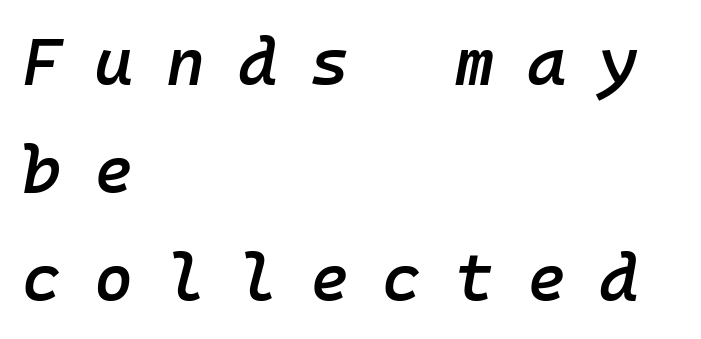
Every character here occupies the same horizontal width, giving the sample a typewriter-like rhythm. There's an unmistakable incline to the writing here. The line-height multiplier appears to be the usual default. A student would call this left alignment; a typographer would say flush left, rag right. The specimen omits any rule beneath the text block's lines. There is plenty of visible air inserted between adjacent glyphs.
